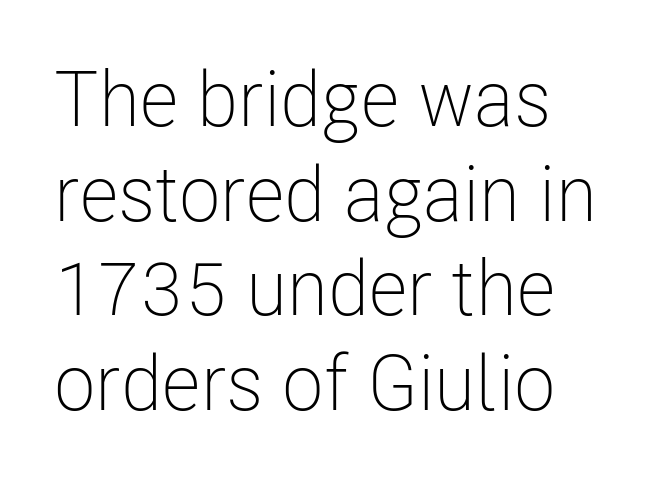
{"serif": "no", "italic": "no", "bold": "no", "weight": "light", "width": "condensed", "stroke_contrast": "low", "x_height": "medium", "monospaced": "no", "underline": "no", "line_spacing_ratio": 1.23, "letter_spacing": "normal", "letter_spacing_em": 0.0, "glyph_px": 77}
